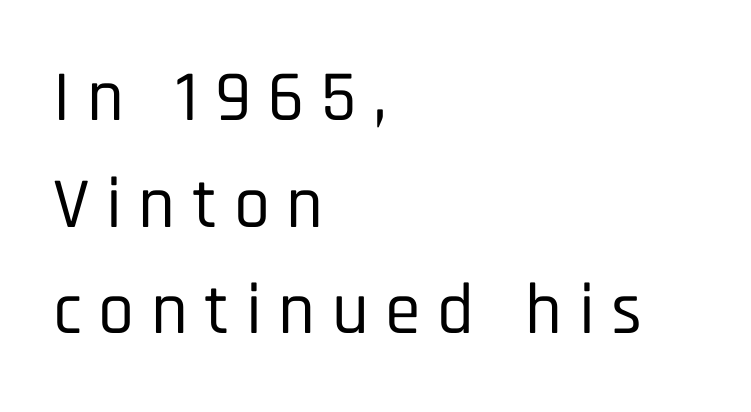
The image shows 72 px condensed sans-serif type, upright; set left-aligned, normal line spacing (1.48x), unusually wide letter spacing (+0.23 em), not underlined; low stroke contrast and a large x-height.
